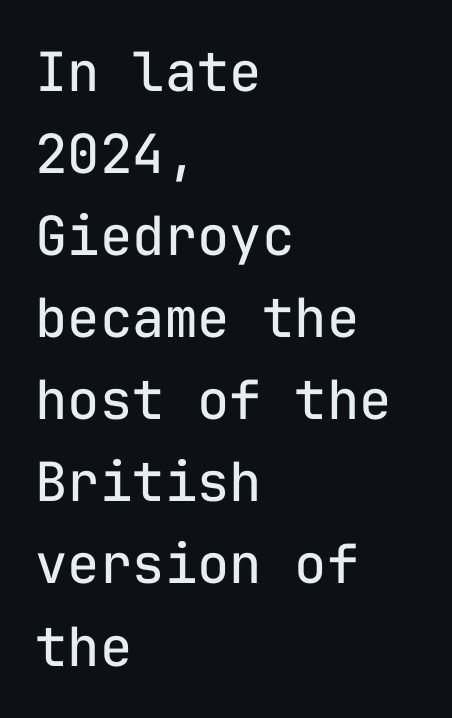
{"serif": "no", "italic": "no", "bold": "no", "weight": "regular", "width": "normal", "stroke_contrast": "low", "x_height": "medium", "monospaced": "yes", "underline": "no", "align": "left", "line_spacing": "normal", "line_spacing_ratio": 1.52, "letter_spacing": "normal", "letter_spacing_em": 0.0, "glyph_px": 54}
